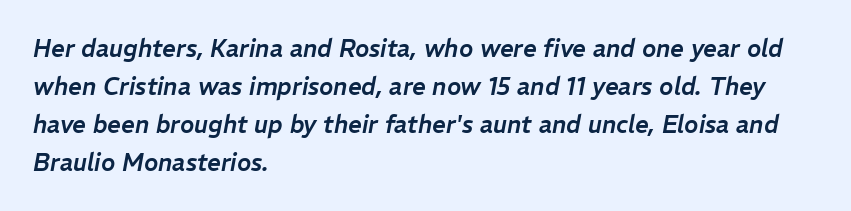
{"italic": "yes", "lean": "right", "slant_degrees": 11, "underline": "no", "align": "left", "line_spacing": "normal", "line_spacing_ratio": 1.58, "letter_spacing": "normal", "letter_spacing_em": 0.0, "glyph_px": 24}
